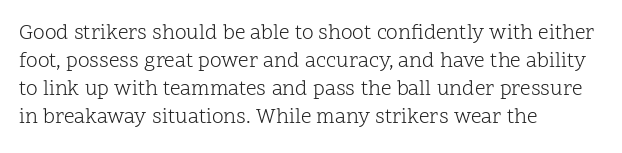
Q: Is the text bold? A: No.
Q: Is the text italic (slanted)? A: No, it is upright.
Q: Is the text underlined? A: No.
Q: How is the paragraph aligned? A: Left-aligned.
Q: Is the spacing between letters normal or unusually wide? A: Normal.
Q: Is the spacing between lines tight, normal or loose? A: Normal.
